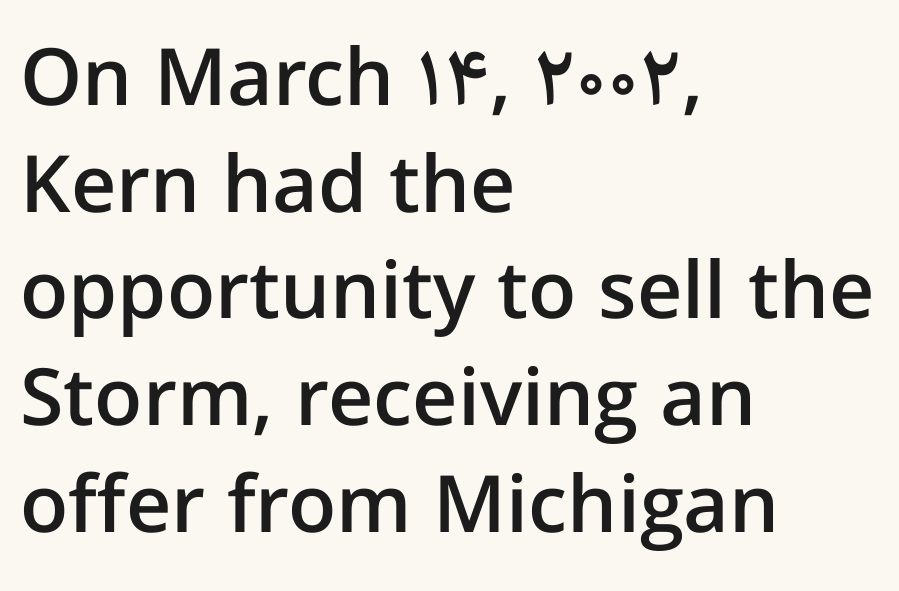
Does the leading feel generous? No, just average. In terms of letterspacing, this is plain default setting. Only glyphs here, with clear space below each row. As a designer I'd log this as weight 600, semibold. The passage shown is typed in a proportional face where columns would drift. Check where the strokes stop: nothing finishes them off — pure sans.
